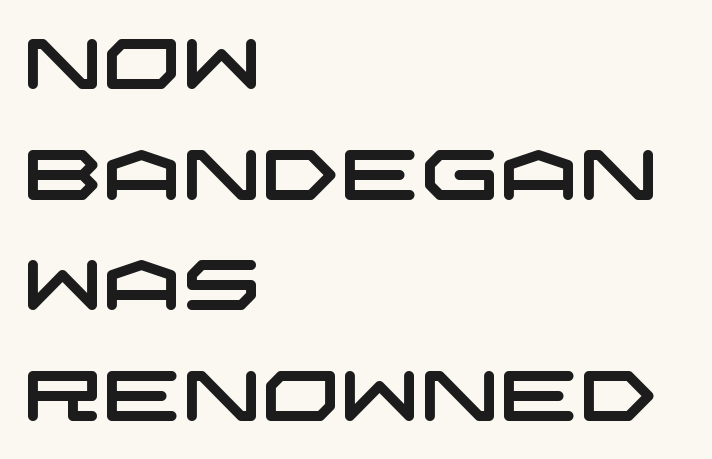
The image shows 70 px wide sans-serif type; set left-aligned, normal line spacing (1.58x), normal letter spacing, not underlined; low stroke contrast and a large x-height.
